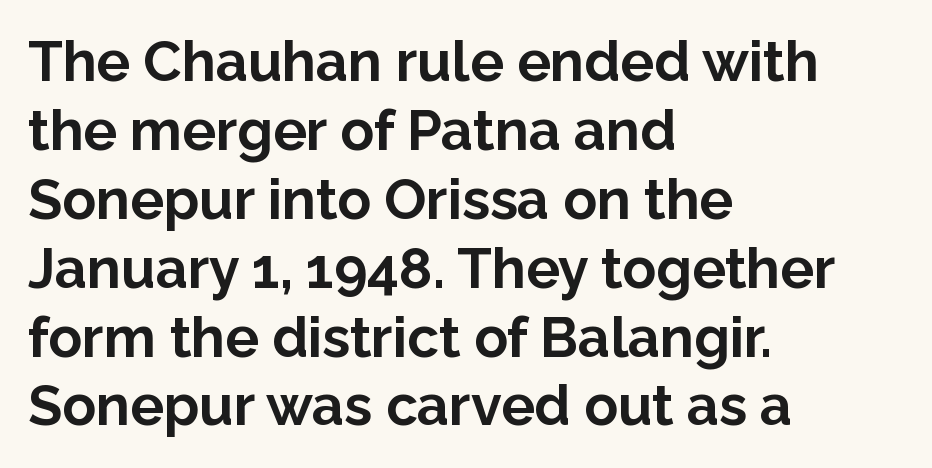
Q: Is the text bold? A: Yes.
Q: Is the text italic (slanted)? A: No, it is upright.
Q: Is the typeface a serif or a sans-serif typeface? A: Sans-serif.
Q: Is the text underlined? A: No.
Q: How is the paragraph aligned? A: Left-aligned.
Q: Is the spacing between letters normal or unusually wide? A: Normal.
Q: Width (condensed, normal, or wide)? A: Normal.
Q: Stroke contrast? A: Low.
Q: x-height? A: Medium.
Q: Monospaced? A: No.
